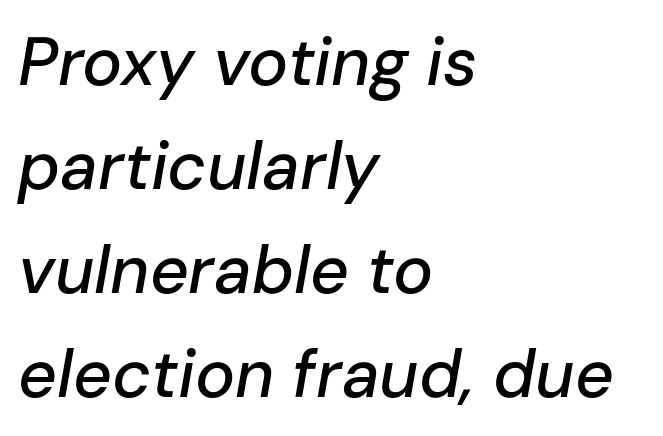
Q: Is the text italic (slanted)? A: Yes, it leans right by about 10 degrees.
Q: Is the text underlined? A: No.
Q: How is the paragraph aligned? A: Left-aligned.
Q: Is the spacing between letters normal or unusually wide? A: Normal.
Q: Is the spacing between lines tight, normal or loose? A: Normal.
Q: Width (condensed, normal, or wide)? A: Normal.
Q: Stroke contrast? A: Low.
Q: x-height? A: Medium.
Q: Monospaced? A: No.
